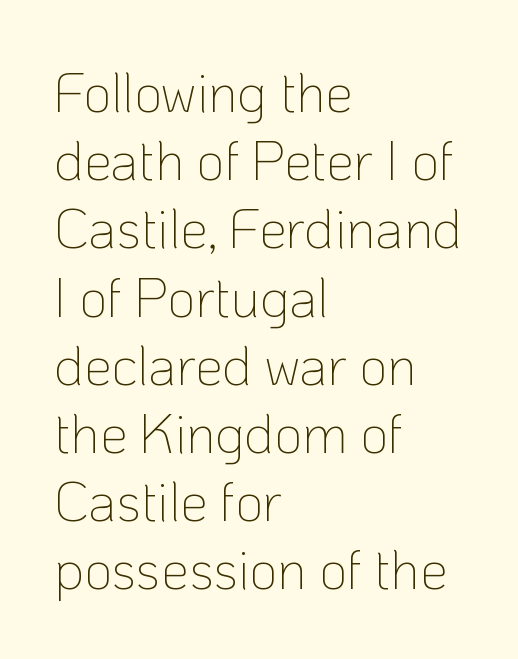
The image shows 55 px thin sans-serif type, upright; set left-aligned, line spacing 1.24x, normal letter spacing, not underlined; low stroke contrast and a medium x-height.
